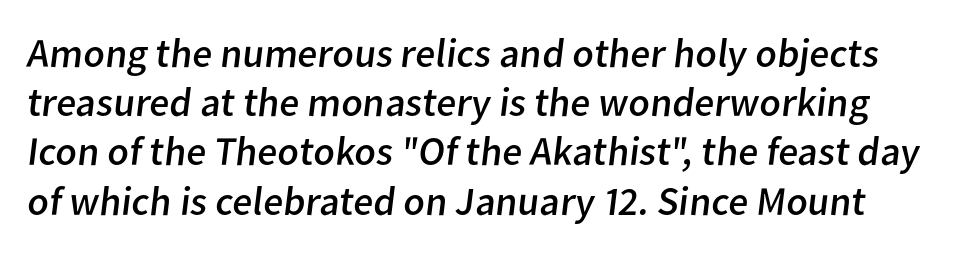
What kind of face is this? One without serifs — a sans. Letters rest on an invisible, unmarked baseline. Observe the ordinary spacing: letters are neighbours, not strangers. These lines are rendered in a variable-pitch font. Is the type heavy? It reads as light-to-regular instead.
